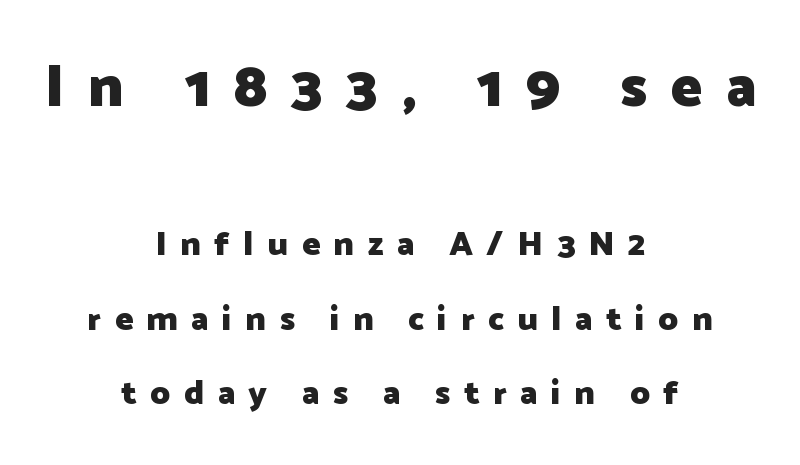
Nothing sits at the stroke ends, so this counts as sans-serif. These lines are centered, leaving both edges ragged. A typesetter would call this heavily tracked-out type. You get the large type first, then a drop to smaller type. The passage shown is not underscored anywhere. No italicization has been applied; the sample stays upright.
